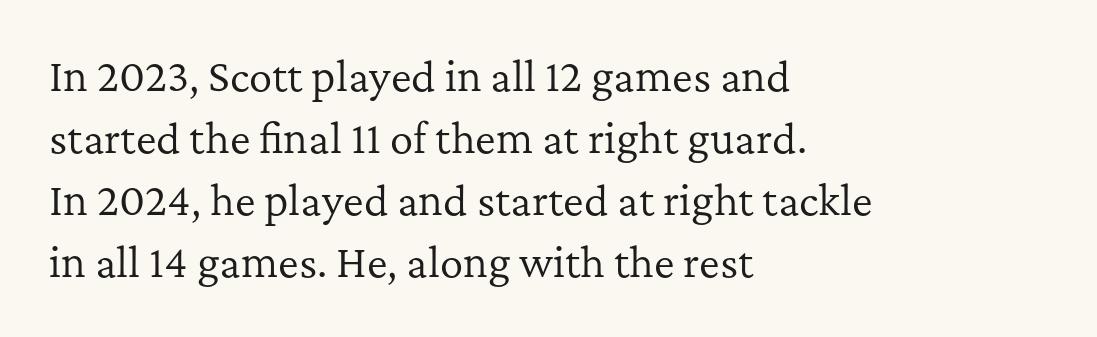
{"serif": "yes", "italic": "no", "bold": "no", "weight": "regular", "width": "normal", "stroke_contrast": "low", "x_height": "medium", "monospaced": "no", "underline": "no", "align": "left", "line_spacing": "normal", "line_spacing_ratio": 1.59, "letter_spacing": "normal", "letter_spacing_em": 0.0, "glyph_px": 39}
